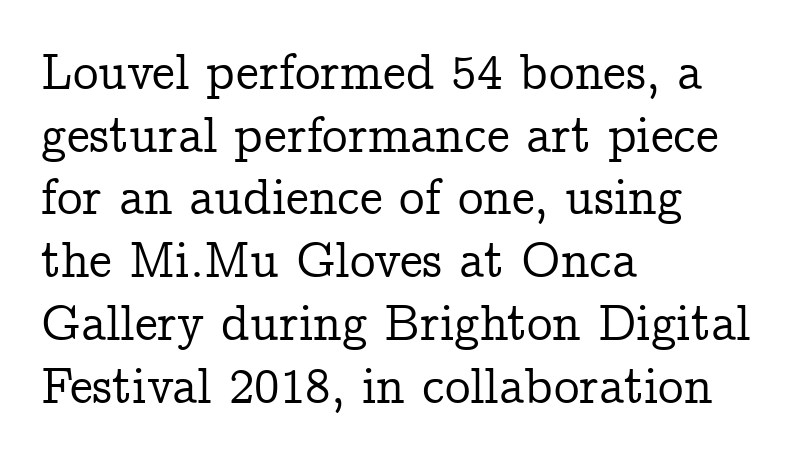
The image shows 51 px serif type, upright; set left-aligned, line spacing 1.23x, normal letter spacing, not underlined; low stroke contrast and a medium x-height.
